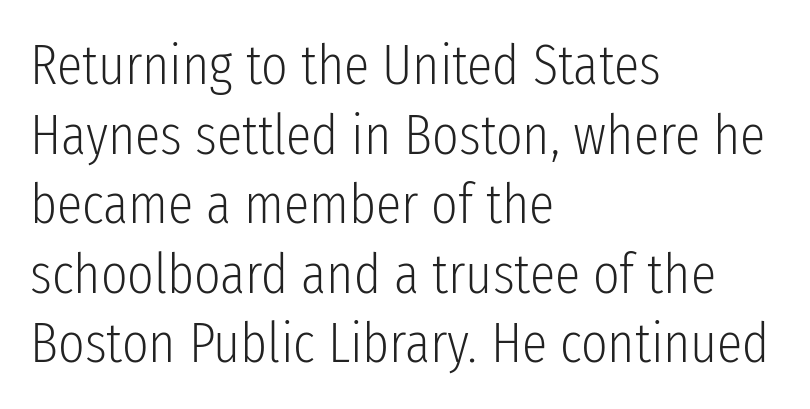
Q: Is the text bold? A: No.
Q: Is the text italic (slanted)? A: No, it is upright.
Q: Is the typeface a serif or a sans-serif typeface? A: Sans-serif.
Q: Is the text underlined? A: No.
Q: How is the paragraph aligned? A: Left-aligned.
Q: Is the spacing between letters normal or unusually wide? A: Normal.
Q: Width (condensed, normal, or wide)? A: Condensed.
Q: Stroke contrast? A: Low.
Q: x-height? A: Medium.
Q: Monospaced? A: No.
